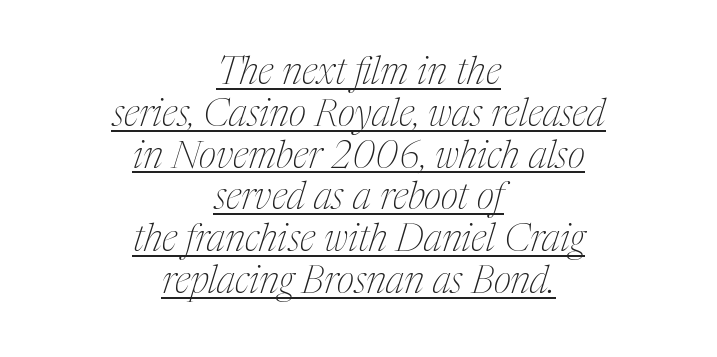
The image shows 38 px thin, condensed serif type, italic (leaning right); set centered, tight line spacing (1.1x), normal letter spacing, underlined; medium stroke contrast and a medium x-height.
